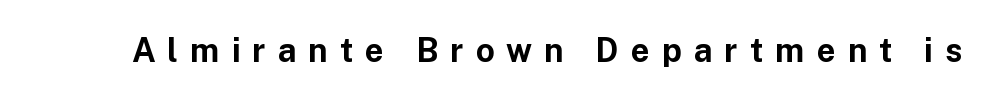
The image shows 33 px bold sans-serif type, upright; set unusually wide letter spacing (+0.36 em), not underlined; low stroke contrast and a medium x-height.
